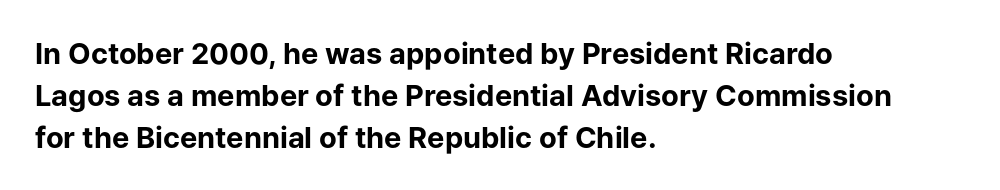
Q: Is the text bold? A: Yes.
Q: Is the text italic (slanted)? A: No, it is upright.
Q: Is the typeface a serif or a sans-serif typeface? A: Sans-serif.
Q: Is the text underlined? A: No.
Q: How is the paragraph aligned? A: Left-aligned.
Q: Is the spacing between letters normal or unusually wide? A: Normal.
Q: Is the spacing between lines tight, normal or loose? A: Normal.
Q: Width (condensed, normal, or wide)? A: Normal.
Q: Stroke contrast? A: Low.
Q: x-height? A: Medium.
Q: Monospaced? A: No.
